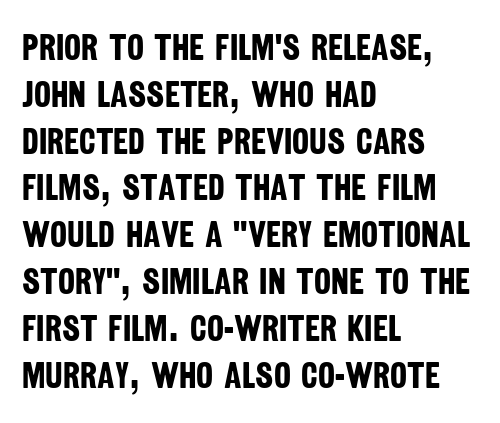
{"serif": "no", "bold": "yes", "weight": "bold", "width": "condensed", "stroke_contrast": "low", "x_height": "large", "monospaced": "no", "underline": "no", "align": "left", "line_spacing": "normal", "line_spacing_ratio": 1.3, "letter_spacing": "normal", "letter_spacing_em": 0.0, "glyph_px": 36}
